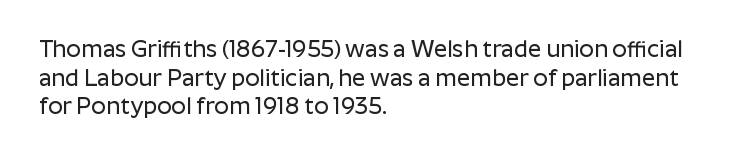
The image shows 23 px text type, upright; set left-aligned, normal line spacing (1.25x), normal letter spacing, not underlined.
